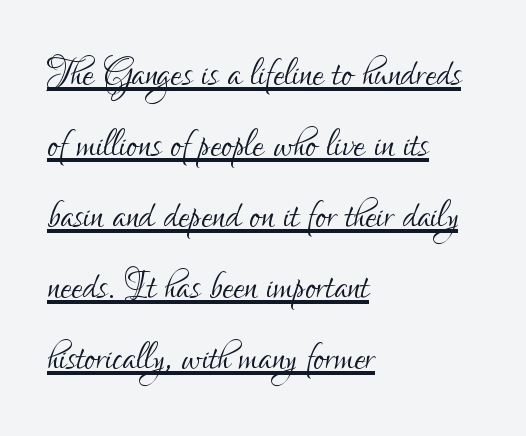
{"serif": "no", "bold": "no", "weight": "light", "width": "condensed", "stroke_contrast": "low", "x_height": "small", "monospaced": "no", "underline": "yes", "align": "left", "line_spacing": "normal", "line_spacing_ratio": 1.42, "letter_spacing": "normal", "letter_spacing_em": 0.0, "glyph_px": 50}
